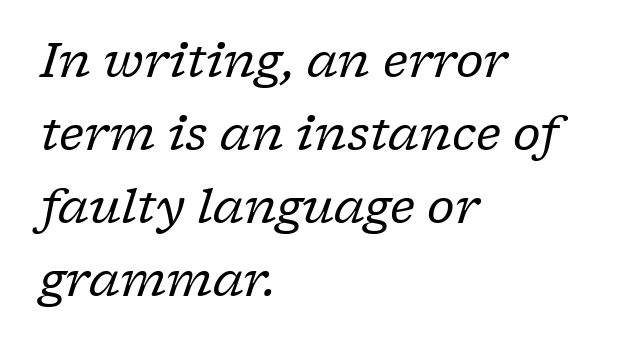
Serifs: yes, visible at the terminals of the letterforms. The passage shown has conventional tracking throughout. Stroke mass is kept to a normal reading level or below. A normal amount of white space separates one row of letters from the next. Looks like regular typesetting: each glyph gets only the width it needs. The string is rendered with underlining switched off.
